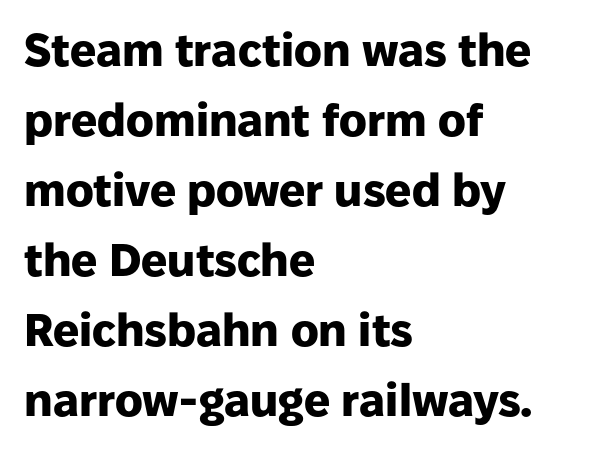
A bare baseline throughout the passage. This rendering employs a face without finishing strokes, i.e., a sans-serif. The line texture is even and compact thanks to regular tracking. You can tell it's not italic because the verticals are truly vertical. Is the block centered? No — it sits flush against the left margin.
